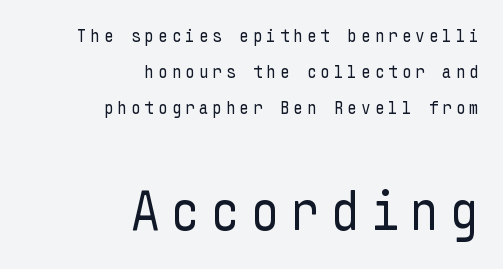
Q: Is the text bold? A: No.
Q: Is the text italic (slanted)? A: No, it is upright.
Q: Is the typeface a serif or a sans-serif typeface? A: Sans-serif.
Q: Is the text underlined? A: No.
Q: How is the paragraph aligned? A: Right-aligned.
Q: Is the spacing between letters normal or unusually wide? A: Unusually wide.
Q: Which block of text is set in a larger size, the first (top) or the second (bottom)? A: The second (bottom) one.
Q: Width (condensed, normal, or wide)? A: Condensed.
Q: Stroke contrast? A: Low.
Q: x-height? A: Medium.
